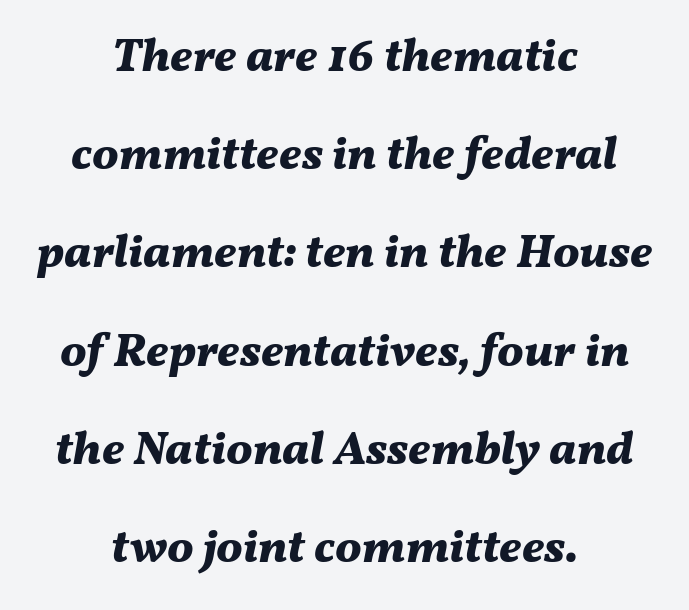
Typographic density is high because the face is bold. Quick note: interline space is abundant. Between one letter and the next there's only the usual sliver of space. Posture: slanted. The rendering uses natural spacing where letterforms have individual widths. Teacher's note: observe the equal gaps on both sides — that is centered alignment.
